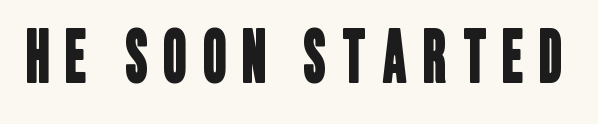
The image shows 71 px condensed sans-serif type; set unusually wide letter spacing (+0.23 em), not underlined; low stroke contrast and a large x-height.
